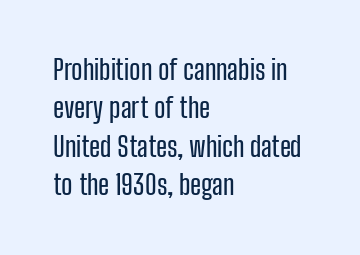
The image shows 27 px text type, upright; set left-aligned, normal line spacing (1.42x), normal letter spacing, not underlined.
